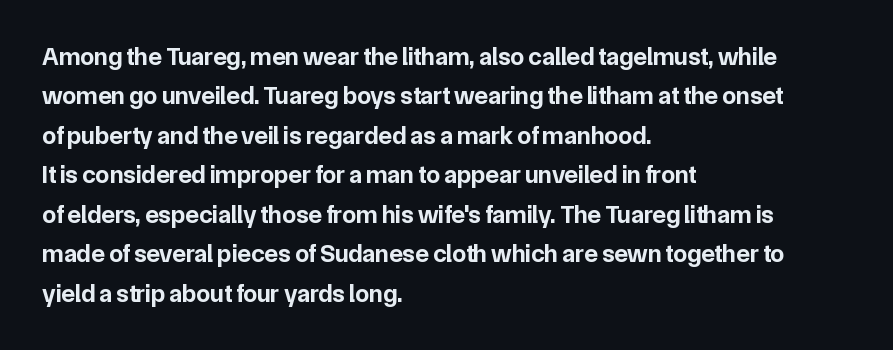
The image shows 25 px bold type, upright; set left-aligned, normal line spacing (1.58x), normal letter spacing, not underlined.
